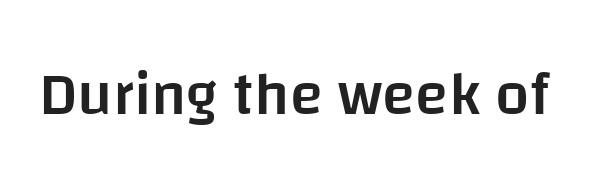
{"serif": "no", "italic": "no", "bold": "semi", "weight": "semibold", "width": "normal", "stroke_contrast": "low", "x_height": "large", "monospaced": "no", "underline": "no", "letter_spacing": "normal", "letter_spacing_em": 0.0, "glyph_px": 61}
